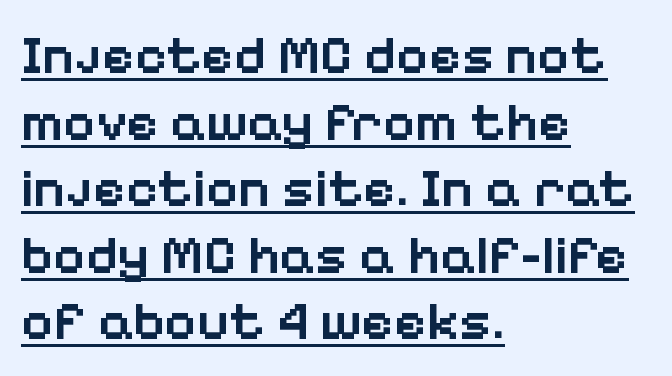
Q: Is the text bold? A: Semi-bold.
Q: Is the text italic (slanted)? A: No, it is upright.
Q: Is the typeface a serif or a sans-serif typeface? A: Sans-serif.
Q: Is the text underlined? A: Yes.
Q: How is the paragraph aligned? A: Left-aligned.
Q: Is the spacing between letters normal or unusually wide? A: Normal.
Q: Width (condensed, normal, or wide)? A: Normal.
Q: Stroke contrast? A: Low.
Q: x-height? A: Medium.
Q: Monospaced? A: No.
